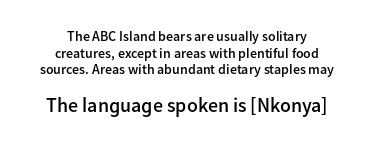
The image shows 20 px text type, upright; set centered, line spacing 1.19x, normal letter spacing, not underlined; the second (bottom) block is 1.43x larger.
